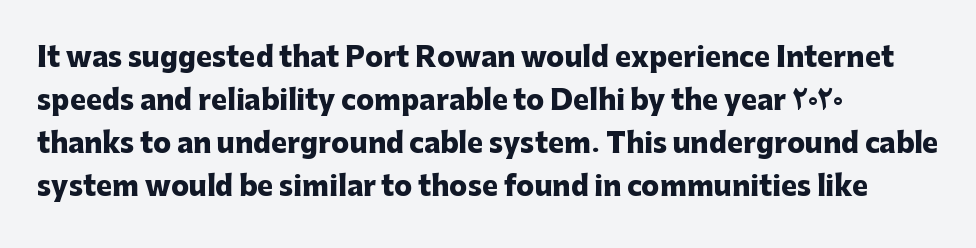
Typesetter's note: full bold, strokes at maximum text heaviness. Quick note: interline space is typical. Compared with a centered layout, this one pins lines to the left instead. Tall strokes in this sample are plumb rather than angled. The tracking reads as untouched default to a designer's eye. Has an underline been added? It has not.
